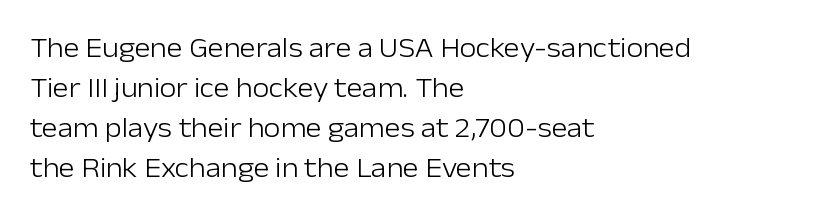
{"italic": "no", "bold": "no", "underline": "no", "align": "left", "line_spacing": "normal", "line_spacing_ratio": 1.48, "letter_spacing": "normal", "letter_spacing_em": 0.0, "glyph_px": 27}
